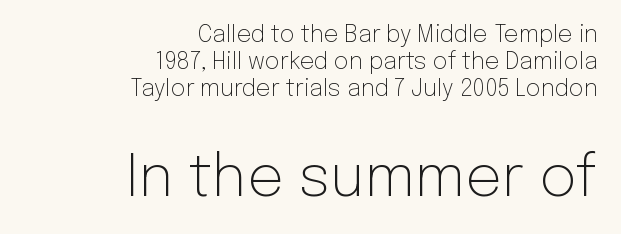
Q: Is the text bold? A: No.
Q: Is the text italic (slanted)? A: No, it is upright.
Q: Is the typeface a serif or a sans-serif typeface? A: Sans-serif.
Q: Is the text underlined? A: No.
Q: How is the paragraph aligned? A: Right-aligned.
Q: Is the spacing between letters normal or unusually wide? A: Normal.
Q: Which block of text is set in a larger size, the first (top) or the second (bottom)? A: The second (bottom) one.
Q: Width (condensed, normal, or wide)? A: Normal.
Q: Stroke contrast? A: Low.
Q: x-height? A: Medium.
Q: Monospaced? A: No.
